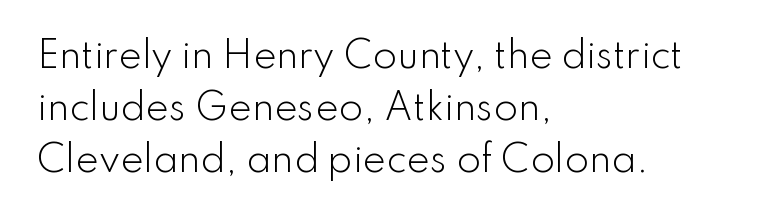
{"serif": "no", "italic": "no", "bold": "no", "weight": "light", "width": "normal", "stroke_contrast": "low", "x_height": "small", "monospaced": "no", "underline": "no", "align": "left", "line_spacing": "normal", "line_spacing_ratio": 1.48, "letter_spacing": "normal", "letter_spacing_em": 0.0, "glyph_px": 35}
